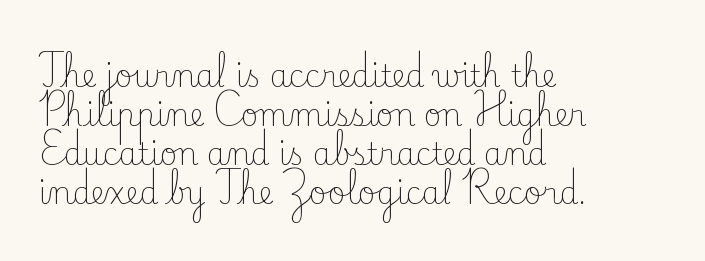
The image shows 30 px light serif type, upright; set left-aligned, normal line spacing (1.3x), normal letter spacing, not underlined; low stroke contrast and a small x-height.
